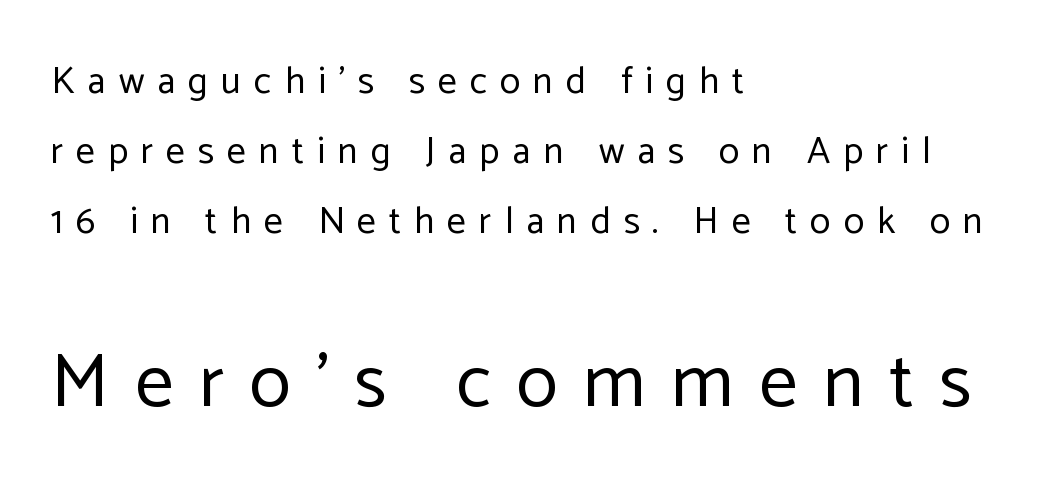
{"serif": "no", "italic": "no", "bold": "no", "weight": "regular", "width": "normal", "stroke_contrast": "low", "x_height": "medium", "monospaced": "no", "underline": "no", "align": "left", "line_spacing_ratio": 1.84, "letter_spacing": "wide", "letter_spacing_em": 0.34, "larger_block": "second", "size_ratio": 2.0, "glyph_px": 76}
